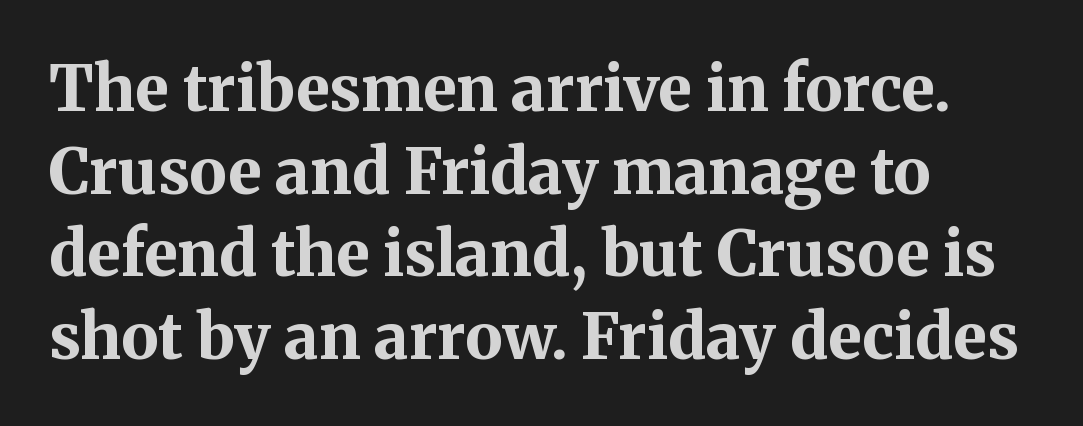
The image shows 63 px bold serif type, upright; set left-aligned, normal line spacing (1.31x), normal letter spacing, not underlined; medium stroke contrast and a medium x-height.
